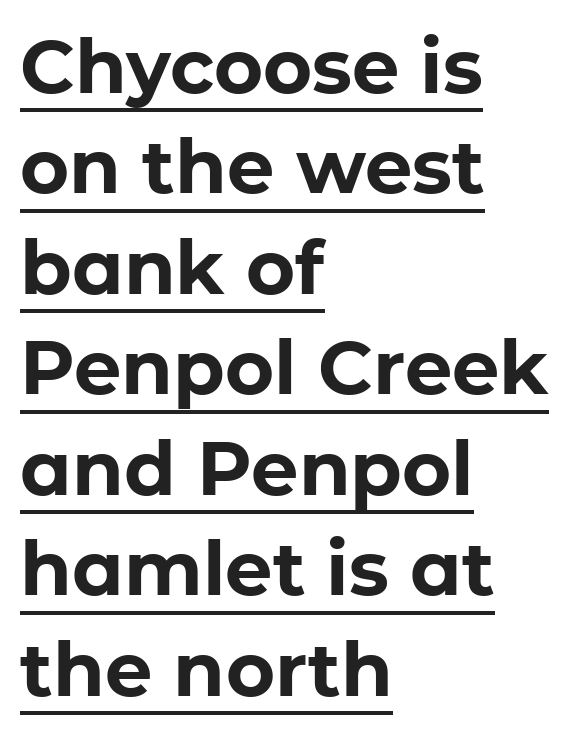
Weight check: bold — yes, fully. Horizontally, the lines are justified to the leading edge only. Default kerning and tracking; the words read as compact shapes. In terms of posture, this sample is upright. The rendering uses natural spacing where letterforms have individual widths. The lettering is marked with a stroke running underneath it.
